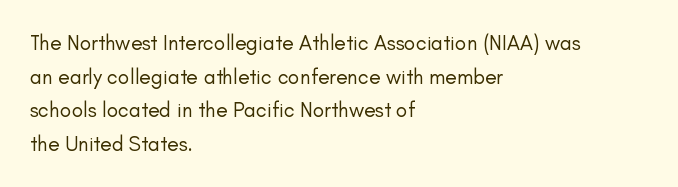
Q: Is the text bold? A: No.
Q: Is the text italic (slanted)? A: No, it is upright.
Q: Is the text underlined? A: No.
Q: How is the paragraph aligned? A: Left-aligned.
Q: Is the spacing between letters normal or unusually wide? A: Normal.
Q: Is the spacing between lines tight, normal or loose? A: Normal.
